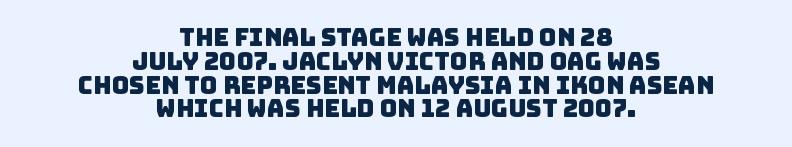
The foot of each line stays bare and open. These lines keep a tight, regular rhythm from letter to letter. Leading: reduced. Is the block centered? Yes — each line is placed symmetrically about the middle.
